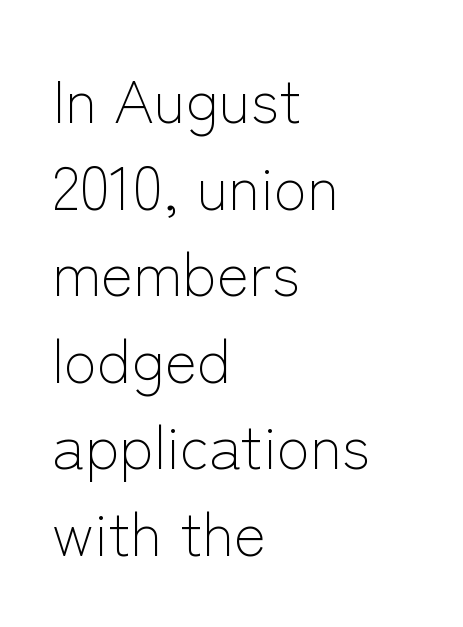
Q: Is the text bold? A: No.
Q: Is the text italic (slanted)? A: No, it is upright.
Q: Is the typeface a serif or a sans-serif typeface? A: Sans-serif.
Q: Is the text underlined? A: No.
Q: How is the paragraph aligned? A: Left-aligned.
Q: Is the spacing between letters normal or unusually wide? A: Normal.
Q: Is the spacing between lines tight, normal or loose? A: Normal.
Q: Width (condensed, normal, or wide)? A: Normal.
Q: Stroke contrast? A: Low.
Q: x-height? A: Medium.
Q: Monospaced? A: No.
